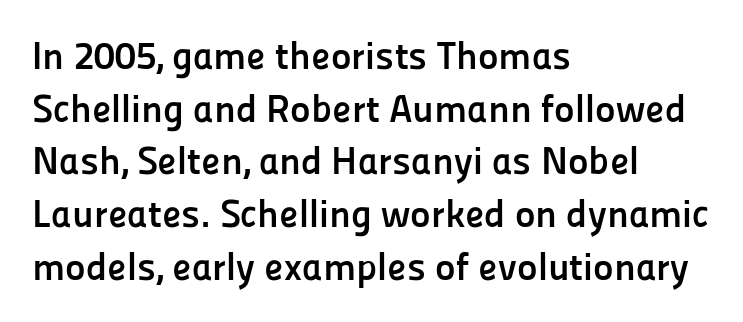
Q: Is the text bold? A: Yes.
Q: Is the text italic (slanted)? A: No, it is upright.
Q: Is the typeface a serif or a sans-serif typeface? A: Sans-serif.
Q: Is the text underlined? A: No.
Q: How is the paragraph aligned? A: Left-aligned.
Q: Is the spacing between letters normal or unusually wide? A: Normal.
Q: Is the spacing between lines tight, normal or loose? A: Normal.
Q: Width (condensed, normal, or wide)? A: Normal.
Q: Stroke contrast? A: Low.
Q: x-height? A: Medium.
Q: Monospaced? A: No.
